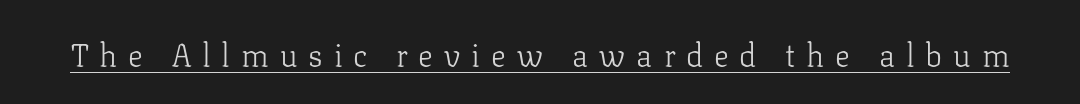
{"serif": "yes", "italic": "no", "bold": "no", "weight": "light", "width": "normal", "stroke_contrast": "low", "x_height": "medium", "monospaced": "no", "underline": "yes", "letter_spacing": "wide", "letter_spacing_em": 0.35, "glyph_px": 31}
